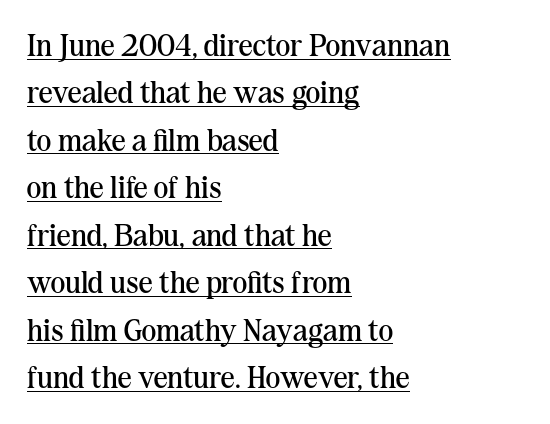
{"serif": "yes", "italic": "no", "bold": "no", "weight": "regular", "width": "normal", "stroke_contrast": "medium", "x_height": "medium", "monospaced": "no", "underline": "yes", "align": "left", "line_spacing": "normal", "line_spacing_ratio": 1.53, "letter_spacing": "normal", "letter_spacing_em": 0.0, "glyph_px": 31}
